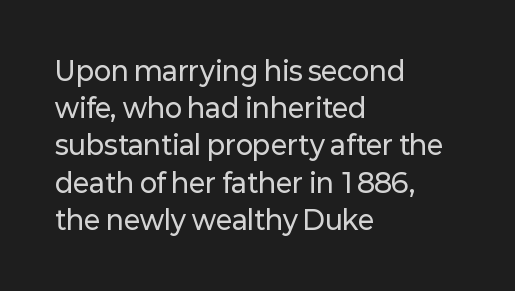
Q: Is the text italic (slanted)? A: No, it is upright.
Q: Is the text underlined? A: No.
Q: How is the paragraph aligned? A: Left-aligned.
Q: Is the spacing between letters normal or unusually wide? A: Normal.
Q: Is the spacing between lines tight, normal or loose? A: Normal.
